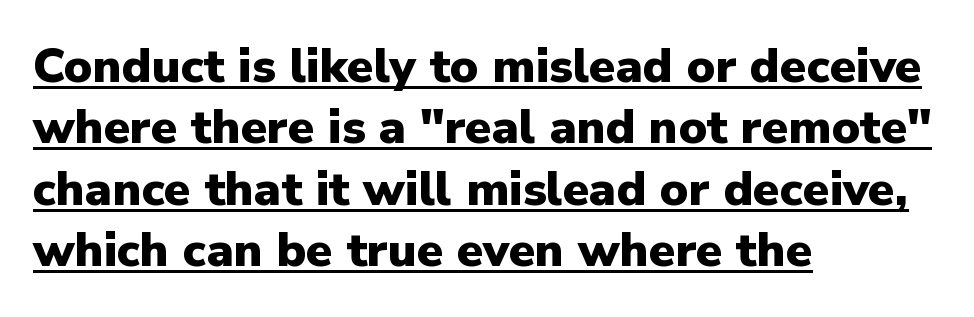
{"serif": "no", "italic": "no", "bold": "yes", "weight": "heavy", "width": "normal", "stroke_contrast": "low", "x_height": "medium", "monospaced": "no", "underline": "yes", "align": "left", "line_spacing": "normal", "line_spacing_ratio": 1.28, "letter_spacing": "normal", "letter_spacing_em": 0.0, "glyph_px": 48}
